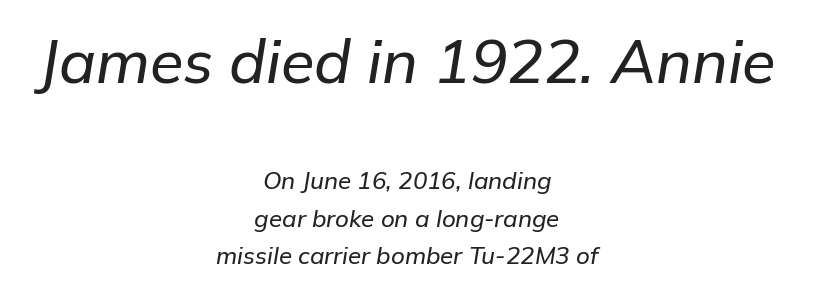
Q: Is the text italic (slanted)? A: Yes, it leans right by about 9 degrees.
Q: Is the text underlined? A: No.
Q: How is the paragraph aligned? A: Centered.
Q: Is the spacing between letters normal or unusually wide? A: Normal.
Q: Is the spacing between lines tight, normal or loose? A: Normal.
Q: Which block of text is set in a larger size, the first (top) or the second (bottom)? A: The first (top) one.
Q: Width (condensed, normal, or wide)? A: Normal.
Q: Stroke contrast? A: Low.
Q: x-height? A: Medium.
Q: Monospaced? A: No.
